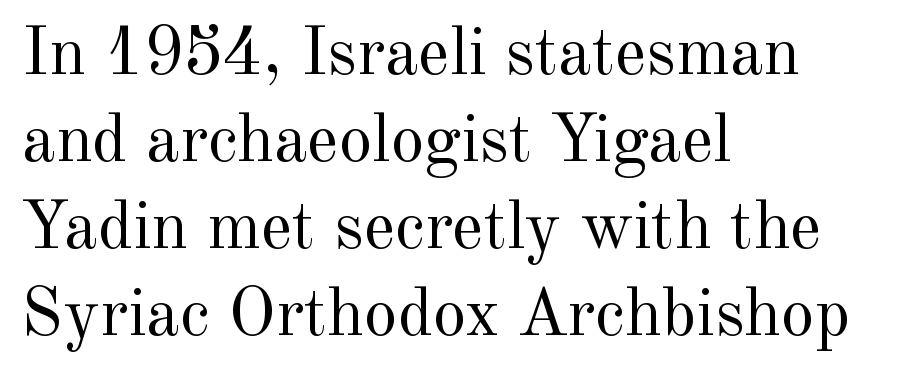
{"serif": "yes", "italic": "no", "bold": "no", "weight": "regular", "width": "normal", "x_height": "small", "monospaced": "no", "underline": "no", "align": "left", "line_spacing": "normal", "line_spacing_ratio": 1.28, "letter_spacing": "normal", "letter_spacing_em": 0.0, "glyph_px": 68}
